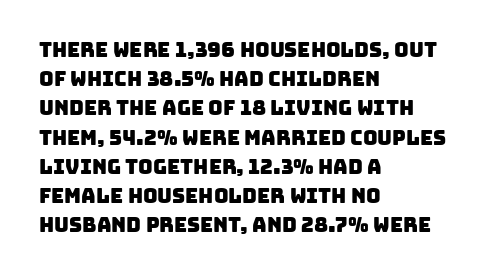
Each new line begins a customary step beneath the previous one. Compared with a centered layout, this one pins lines to the left instead. The face used here is rendered with its standard letterfit. A bare baseline throughout the passage.
